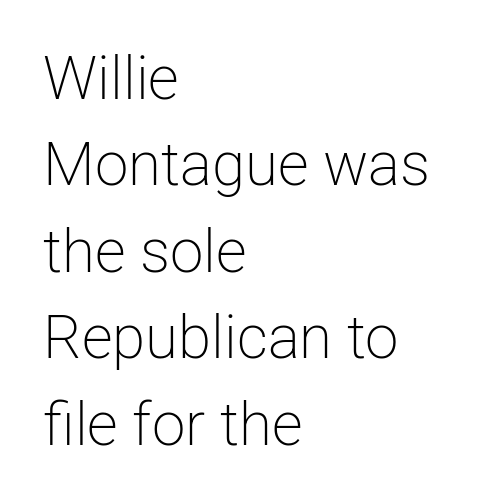
Quick note: interline space is typical. Ascenders rise straight up at ninety degrees. Every row of glyphs begins at an identical x-position on the left. This reads as an unemphasized weight, regular at the heaviest. Descender tails drop into unmarked territory.
